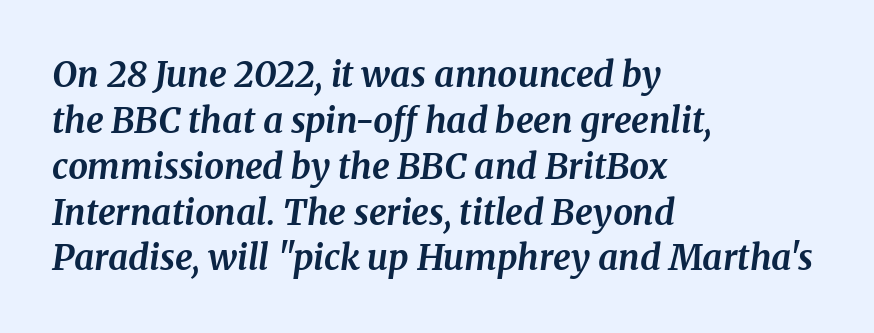
Q: Is the text bold? A: Yes.
Q: Is the text italic (slanted)? A: Yes, it leans right by about 8 degrees.
Q: Is the typeface a serif or a sans-serif typeface? A: Serif.
Q: Is the text underlined? A: No.
Q: How is the paragraph aligned? A: Left-aligned.
Q: Is the spacing between letters normal or unusually wide? A: Normal.
Q: Is the spacing between lines tight, normal or loose? A: Normal.
Q: Width (condensed, normal, or wide)? A: Normal.
Q: Stroke contrast? A: Medium.
Q: x-height? A: Medium.
Q: Monospaced? A: No.
